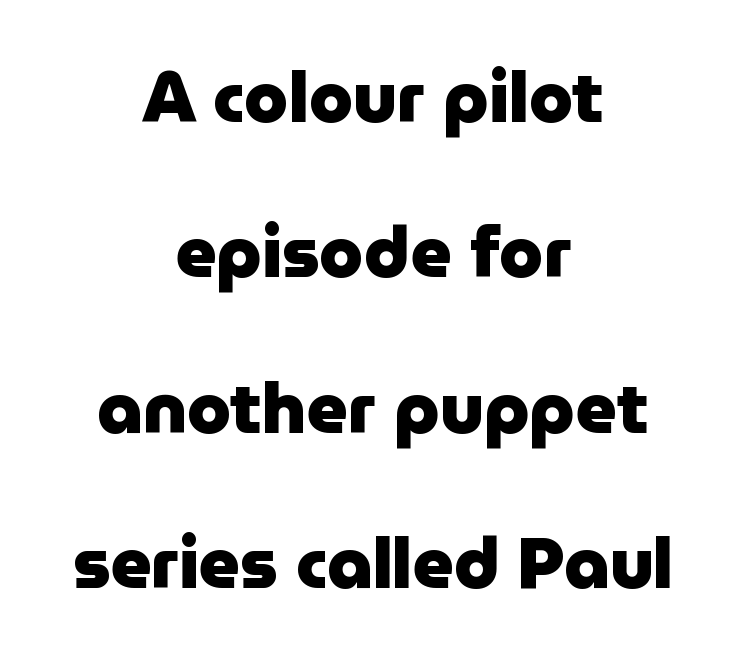
{"serif": "no", "italic": "no", "bold": "yes", "weight": "heavy", "width": "normal", "stroke_contrast": "low", "x_height": "medium", "monospaced": "no", "underline": "no", "align": "center", "line_spacing": "loose", "line_spacing_ratio": 2.19, "letter_spacing": "normal", "letter_spacing_em": 0.0, "glyph_px": 71}
